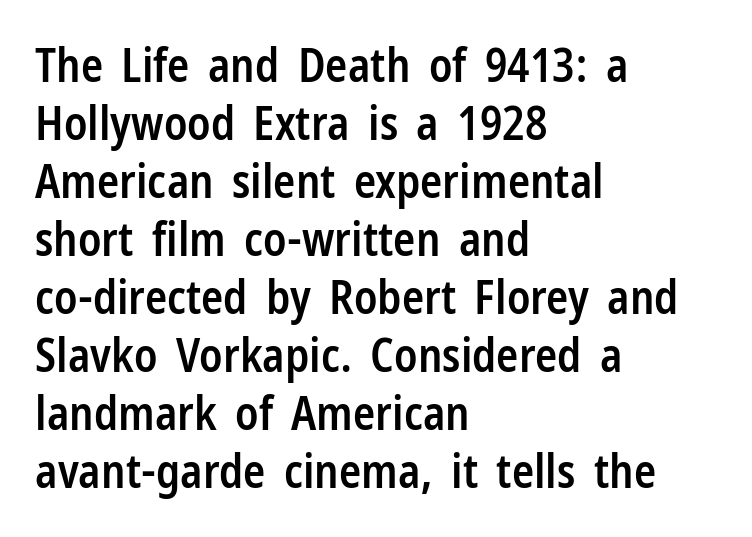
{"serif": "no", "italic": "no", "bold": "semi", "weight": "semibold", "width": "condensed", "stroke_contrast": "low", "x_height": "medium", "monospaced": "no", "underline": "no", "align": "left", "line_spacing": "normal", "line_spacing_ratio": 1.26, "letter_spacing": "normal", "letter_spacing_em": 0.0, "glyph_px": 46}
